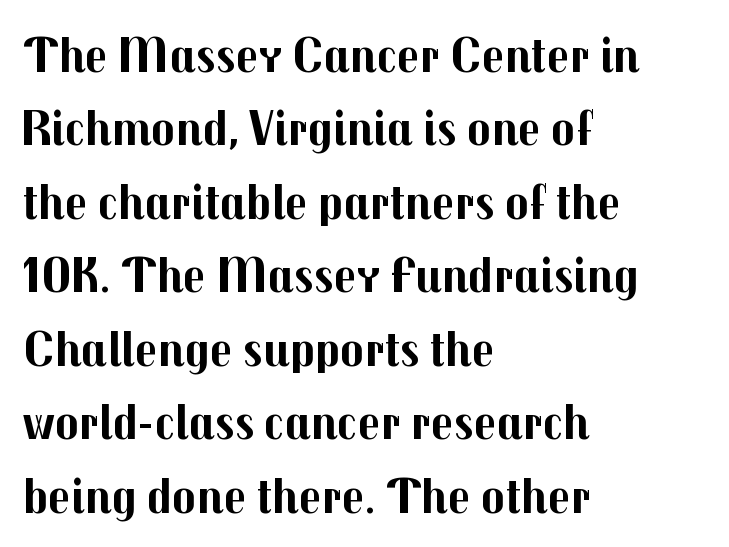
Tracking value appears to be zero — textbook default spacing. Casual observation: everything's shoved over to the left. Tall strokes in this sample are plumb rather than angled. Looks like regular typesetting: each glyph gets only the width it needs. The space between consecutive lines is moderate.
